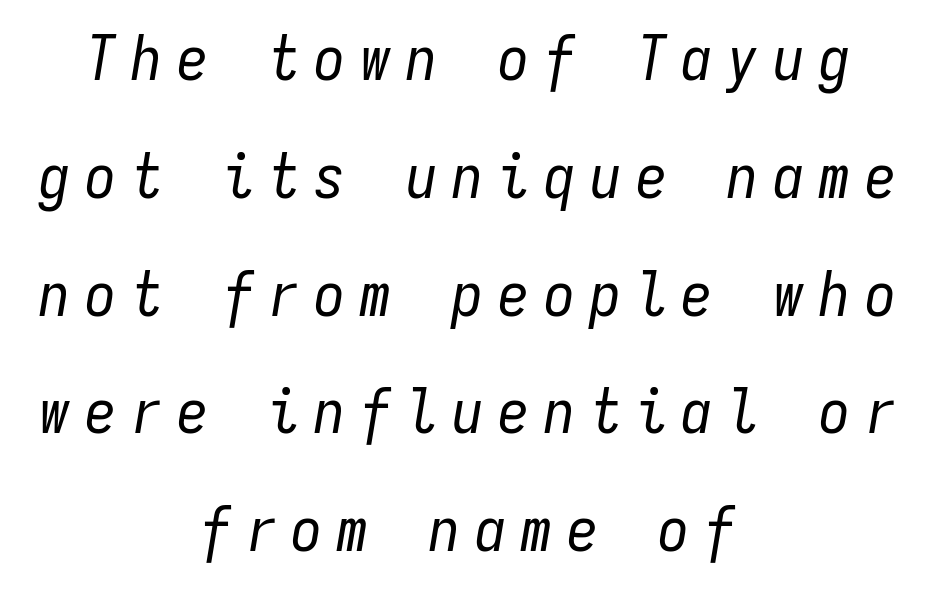
The letters are slanted; this is an italic face. This reads as an unemphasized weight, regular at the heaviest. Lines of text with bare space underneath. Loose tracking; the words dissolve into strings of separated letters. Does the leading feel generous? Absolutely, it's lavish. You could count columns in this text — the font is strictly monospaced.
